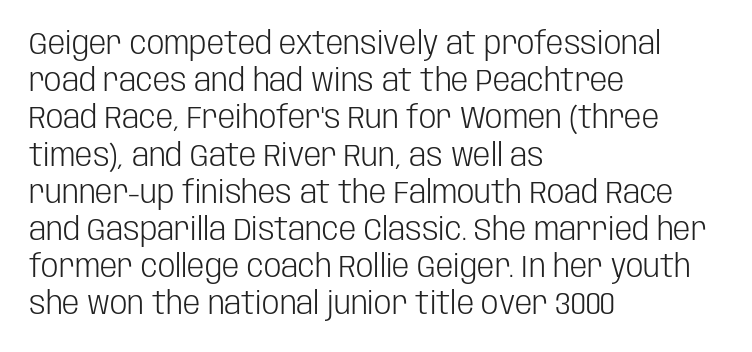
{"serif": "no", "italic": "no", "bold": "no", "weight": "light", "width": "condensed", "stroke_contrast": "low", "x_height": "large", "monospaced": "no", "underline": "no", "align": "left", "line_spacing_ratio": 1.2, "letter_spacing": "normal", "letter_spacing_em": 0.0, "glyph_px": 31}
